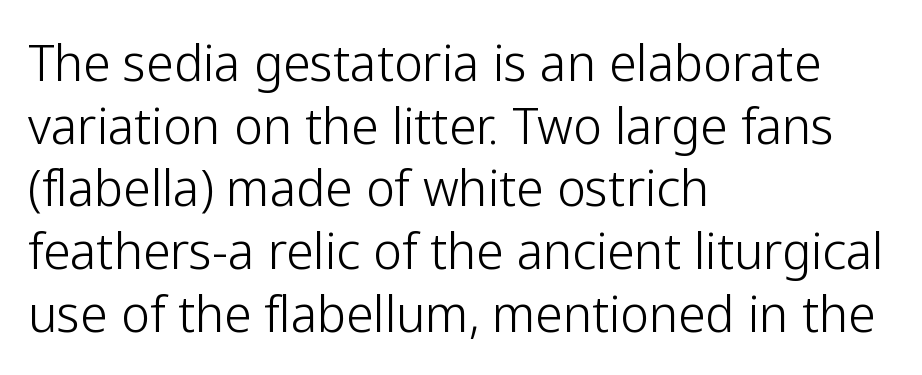
{"serif": "no", "italic": "no", "bold": "no", "weight": "light", "width": "normal", "stroke_contrast": "low", "x_height": "medium", "monospaced": "no", "underline": "no", "align": "left", "line_spacing": "normal", "line_spacing_ratio": 1.28, "letter_spacing": "normal", "letter_spacing_em": 0.0, "glyph_px": 49}
